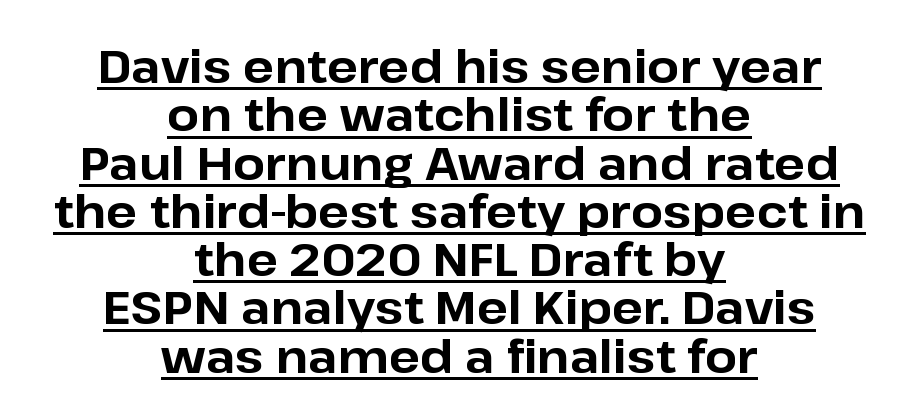
Centered paragraph, ragged on both sides. Short note: letters normally spaced. The rendering uses a bold face; every stroke is thick and dark. Closely set lines give the paragraph a compact silhouette.
